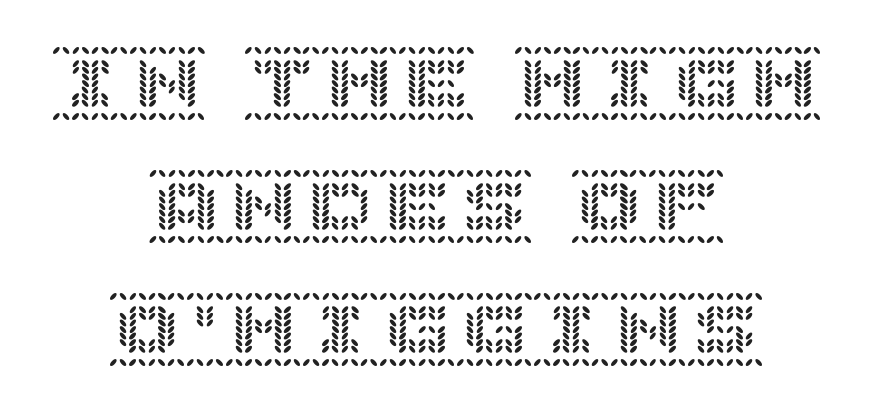
{"italic": "no", "width": "normal", "x_height": "large", "underline": "no", "align": "center", "line_spacing": "normal", "line_spacing_ratio": 1.6, "letter_spacing": "normal", "letter_spacing_em": 0.0, "glyph_px": 77}
